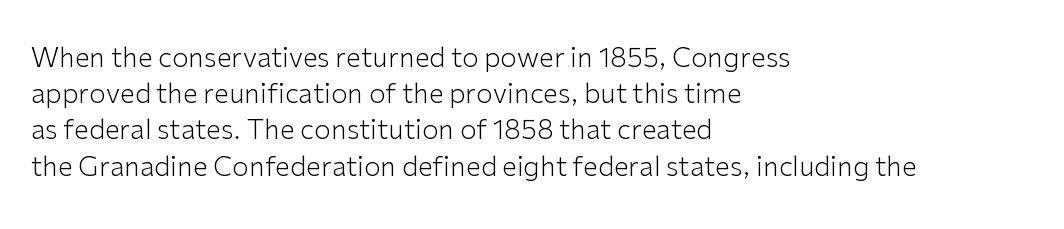
{"italic": "no", "bold": "no", "underline": "no", "align": "left", "line_spacing": "normal", "line_spacing_ratio": 1.34, "letter_spacing": "normal", "letter_spacing_em": 0.0, "glyph_px": 27}
